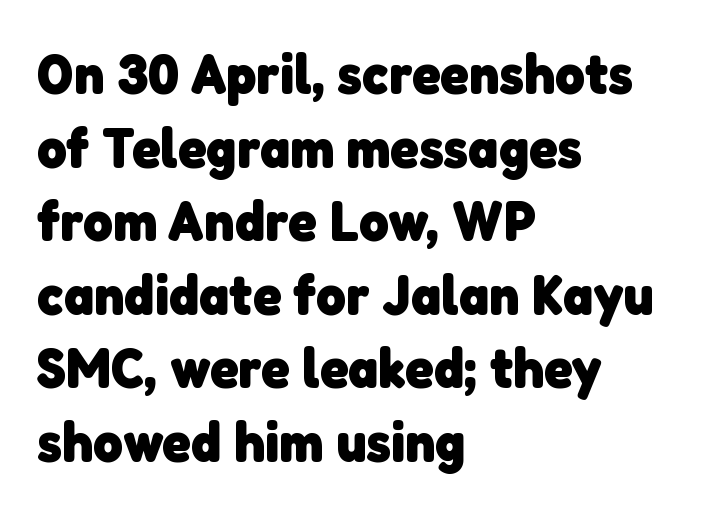
The image shows 57 px heavy sans-serif type; set left-aligned, normal line spacing (1.29x), normal letter spacing, not underlined; low stroke contrast and a medium x-height.
